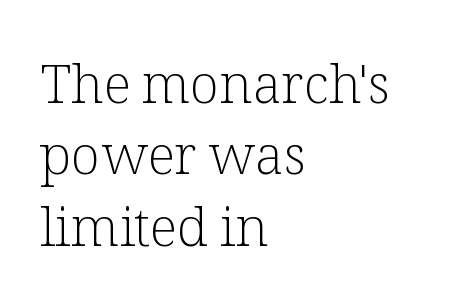
The image shows 54 px light serif type, upright; set left-aligned, normal line spacing (1.32x), normal letter spacing, not underlined; low stroke contrast and a medium x-height.
